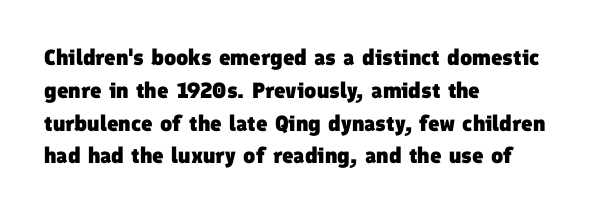
The image shows 22 px bold type; set left-aligned, normal line spacing (1.49x), normal letter spacing, not underlined.
